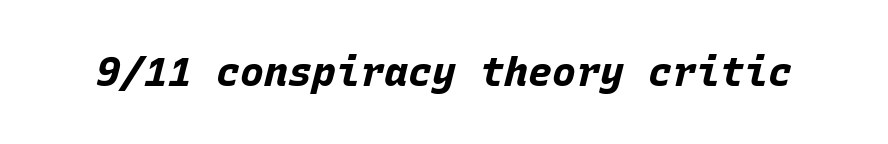
The image shows 40 px bold type, italic (leaning right), monospaced; set normal letter spacing, not underlined; low stroke contrast and a large x-height.
